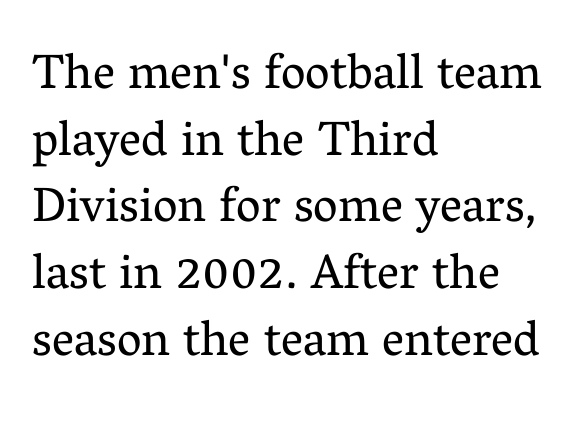
{"serif": "yes", "italic": "no", "bold": "no", "weight": "regular", "width": "normal", "stroke_contrast": "medium", "x_height": "medium", "monospaced": "no", "underline": "no", "align": "left", "line_spacing": "normal", "line_spacing_ratio": 1.36, "letter_spacing": "normal", "letter_spacing_em": 0.0, "glyph_px": 49}
